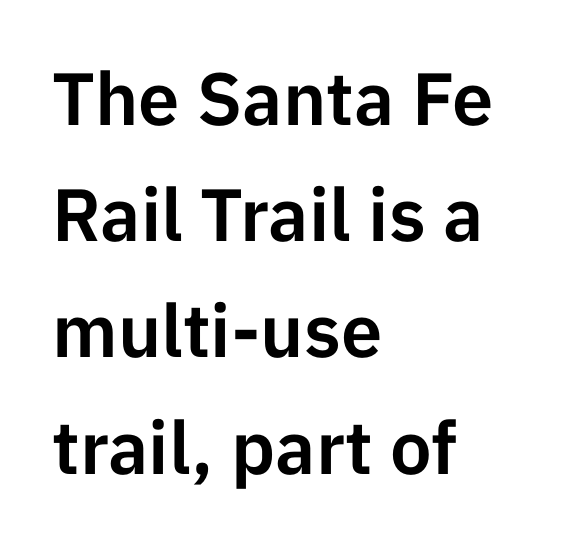
{"serif": "no", "italic": "no", "width": "normal", "stroke_contrast": "low", "x_height": "medium", "monospaced": "no", "underline": "no", "align": "left", "line_spacing": "normal", "line_spacing_ratio": 1.57, "letter_spacing": "normal", "letter_spacing_em": 0.0, "glyph_px": 74}
